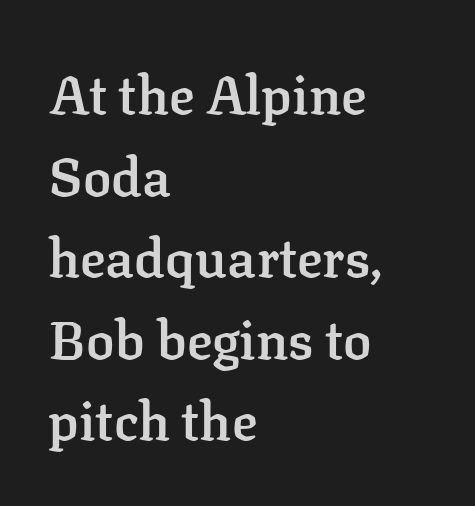
Layout note: lines flush left. The characters look somewhat weighty, a semibold short of true bold. A normal amount of white space separates one row of letters from the next. Do the letters lean? They stand straight.
